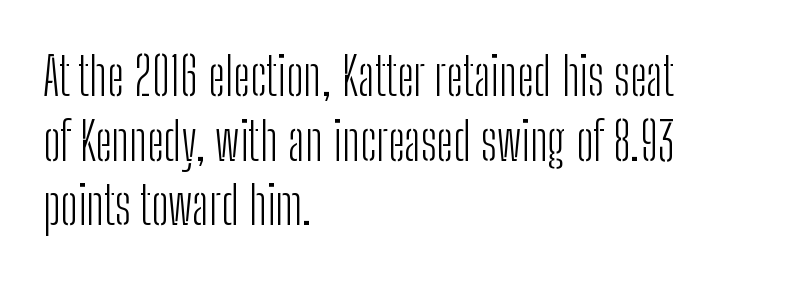
Q: Is the text bold? A: No.
Q: Is the text italic (slanted)? A: No, it is upright.
Q: Is the typeface a serif or a sans-serif typeface? A: Sans-serif.
Q: Is the text underlined? A: No.
Q: How is the paragraph aligned? A: Left-aligned.
Q: Is the spacing between letters normal or unusually wide? A: Normal.
Q: Width (condensed, normal, or wide)? A: Condensed.
Q: Stroke contrast? A: Low.
Q: x-height? A: Medium.
Q: Monospaced? A: No.
